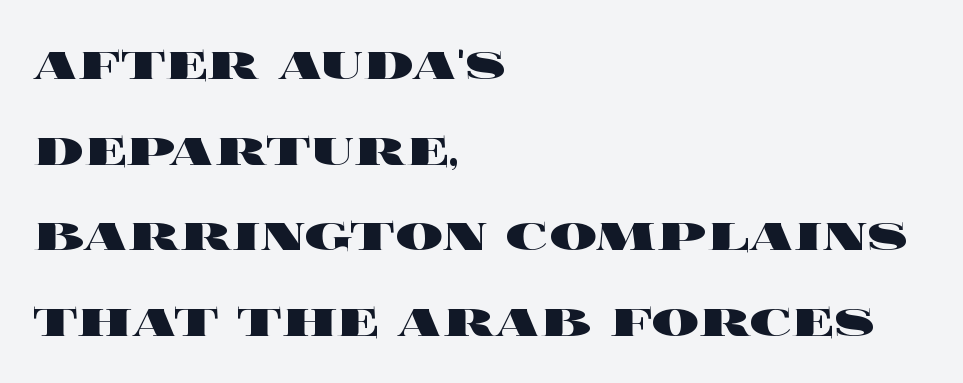
Q: Is the text bold? A: Yes.
Q: Is the text italic (slanted)? A: No, it is upright.
Q: Is the text underlined? A: No.
Q: How is the paragraph aligned? A: Left-aligned.
Q: Is the spacing between letters normal or unusually wide? A: Normal.
Q: Is the spacing between lines tight, normal or loose? A: Normal.
Q: Width (condensed, normal, or wide)? A: Wide.
Q: x-height? A: Large.
Q: Monospaced? A: No.
